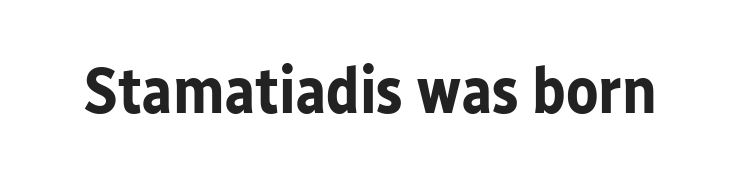
The image shows 65 px bold sans-serif type, upright; set normal letter spacing, not underlined; low stroke contrast and a medium x-height.
